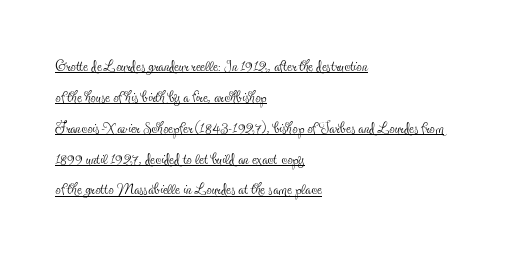
Q: Is the text bold? A: No.
Q: Is the text underlined? A: Yes.
Q: How is the paragraph aligned? A: Left-aligned.
Q: Is the spacing between letters normal or unusually wide? A: Normal.
Q: Is the spacing between lines tight, normal or loose? A: Normal.
